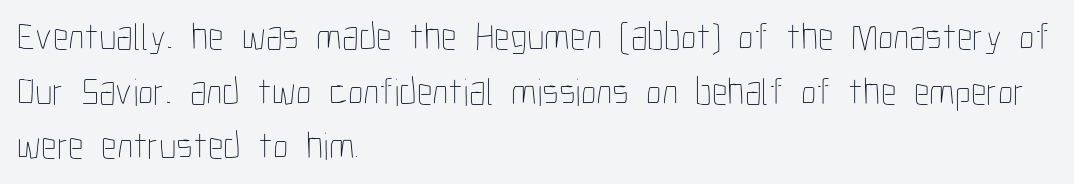
You could not count columns in this text — the font is proportionally spaced. It's the straight-up-and-down kind of type. Nobody touched the tracking dial on this one. This sample keeps an unexceptional amount of space between lines. The baseline area is clear.
